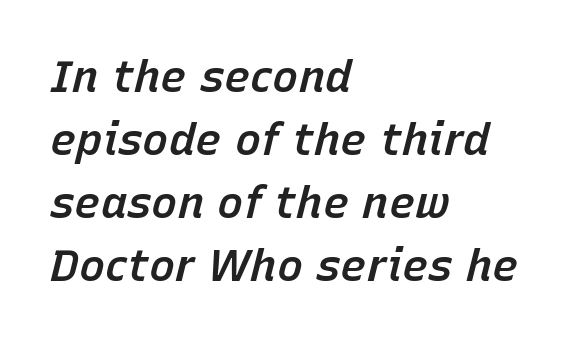
{"italic": "yes", "lean": "right", "slant_degrees": 15, "bold": "semi", "weight": "semibold", "width": "normal", "stroke_contrast": "low", "x_height": "medium", "monospaced": "no", "underline": "no", "align": "left", "line_spacing": "normal", "line_spacing_ratio": 1.43, "letter_spacing": "normal", "letter_spacing_em": 0.0, "glyph_px": 44}
